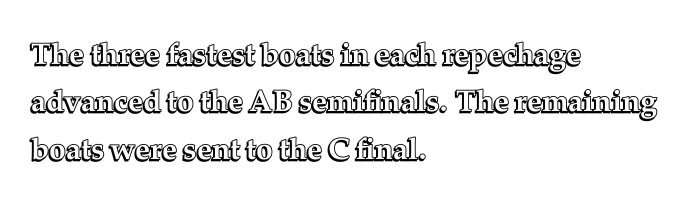
{"italic": "no", "width": "normal", "x_height": "medium", "monospaced": "no", "underline": "no", "align": "left", "line_spacing": "normal", "line_spacing_ratio": 1.58, "letter_spacing": "normal", "letter_spacing_em": 0.0, "glyph_px": 30}
